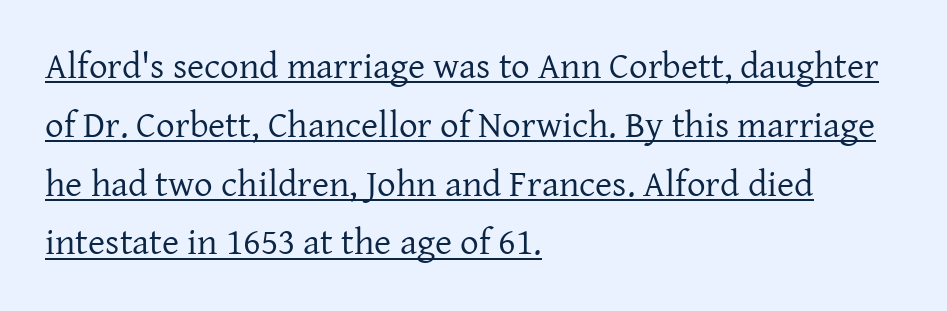
Q: Is the text bold? A: No.
Q: Is the text italic (slanted)? A: No, it is upright.
Q: Is the typeface a serif or a sans-serif typeface? A: Serif.
Q: Is the text underlined? A: Yes.
Q: How is the paragraph aligned? A: Left-aligned.
Q: Is the spacing between letters normal or unusually wide? A: Normal.
Q: Is the spacing between lines tight, normal or loose? A: Normal.
Q: Width (condensed, normal, or wide)? A: Normal.
Q: Stroke contrast? A: Low.
Q: x-height? A: Medium.
Q: Monospaced? A: No.
